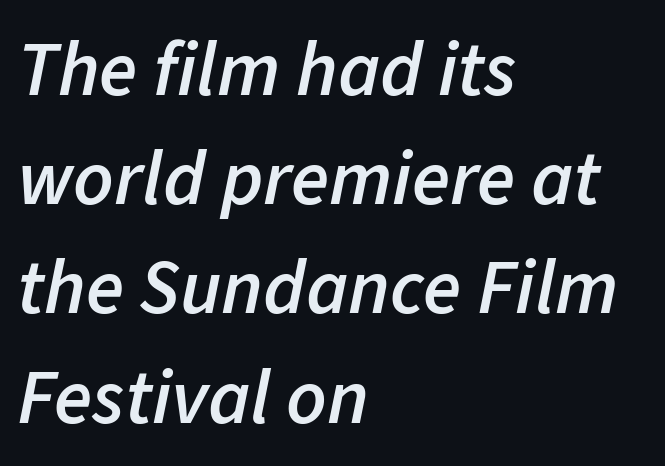
{"italic": "yes", "lean": "right", "slant_degrees": 11, "bold": "semi", "weight": "semibold", "width": "normal", "stroke_contrast": "low", "x_height": "medium", "monospaced": "no", "underline": "no", "align": "left", "line_spacing": "normal", "line_spacing_ratio": 1.4, "letter_spacing": "normal", "letter_spacing_em": 0.0, "glyph_px": 78}
